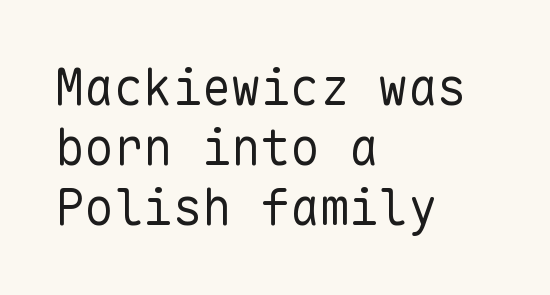
Q: Is the text bold? A: No.
Q: Is the text italic (slanted)? A: No, it is upright.
Q: Is the typeface a serif or a sans-serif typeface? A: Sans-serif.
Q: Is the text underlined? A: No.
Q: How is the paragraph aligned? A: Left-aligned.
Q: Is the spacing between letters normal or unusually wide? A: Normal.
Q: Width (condensed, normal, or wide)? A: Normal.
Q: Stroke contrast? A: Low.
Q: x-height? A: Medium.
Q: Monospaced? A: Yes.
